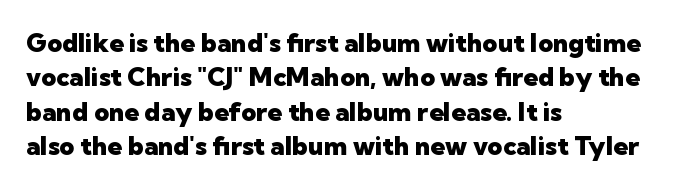
{"italic": "no", "bold": "yes", "underline": "no", "align": "left", "line_spacing": "normal", "line_spacing_ratio": 1.32, "letter_spacing": "normal", "letter_spacing_em": 0.0, "glyph_px": 26}
